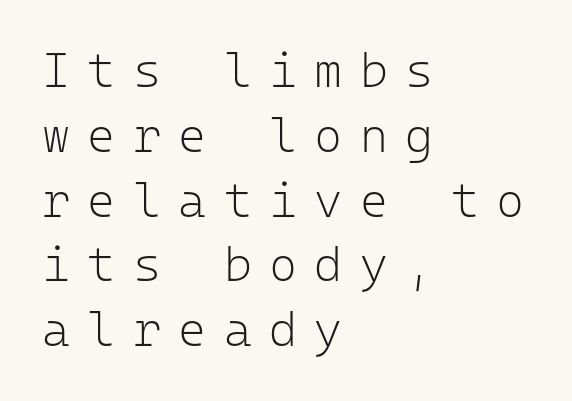
{"serif": "no", "italic": "no", "bold": "no", "weight": "light", "width": "normal", "stroke_contrast": "low", "x_height": "medium", "monospaced": "yes", "underline": "no", "align": "left", "line_spacing": "normal", "line_spacing_ratio": 1.35, "letter_spacing": "wide", "letter_spacing_em": 0.36, "glyph_px": 48}
